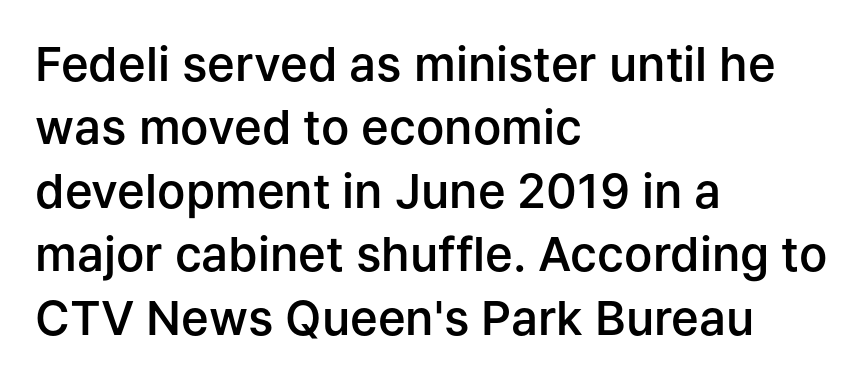
The image shows 47 px semibold sans-serif type, upright; set left-aligned, normal line spacing (1.35x), normal letter spacing, not underlined; low stroke contrast and a medium x-height.
